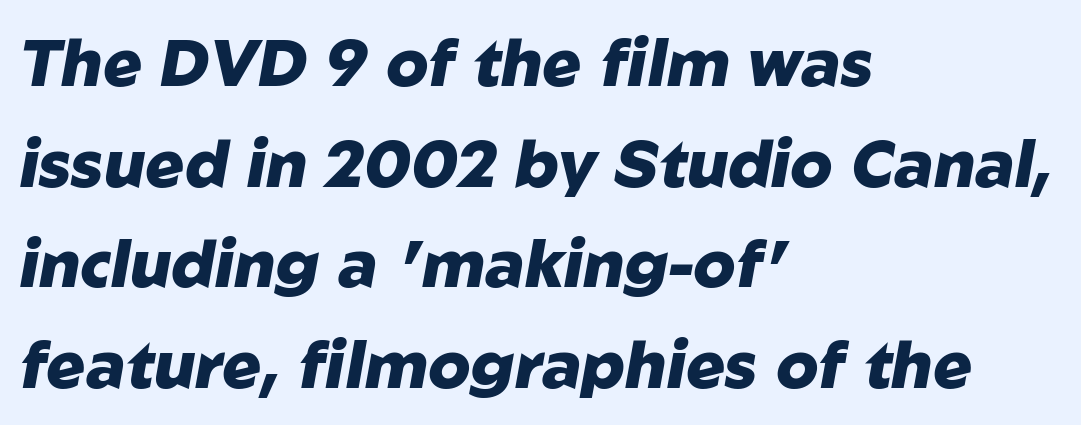
Think of a printed novel: that variable character pitch is what you see here. Short note: letters normally spaced. A classic flush-left, rag-right setting is used for this passage. When letters slant like this, we call the style italic.
